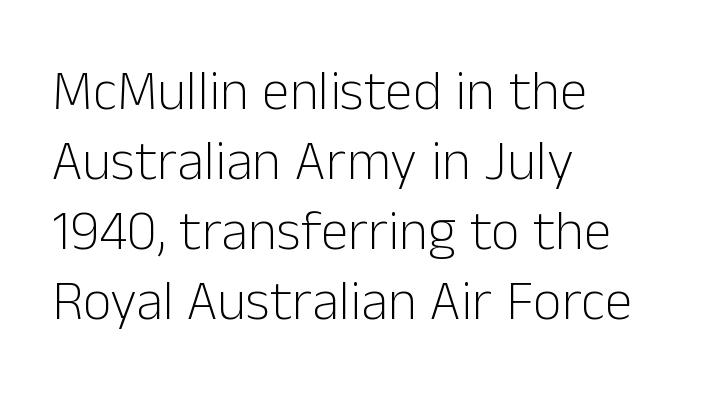
The image shows 56 px light sans-serif type, upright; set left-aligned, normal line spacing (1.25x), normal letter spacing, not underlined; low stroke contrast and a medium x-height.
